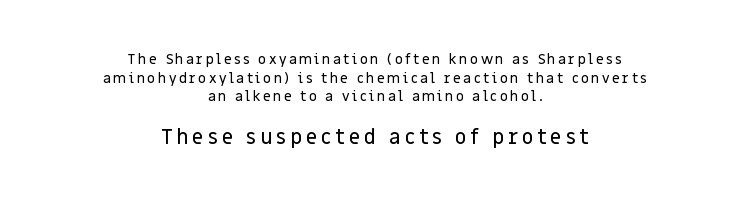
A roman cut, with each character standing at attention. Check the space under the baseline: it is left empty. Reading top to bottom, the characters get bigger at the block break. The lines sit at an ordinary, default distance from one another. Typeset on center — no edge is straight.
